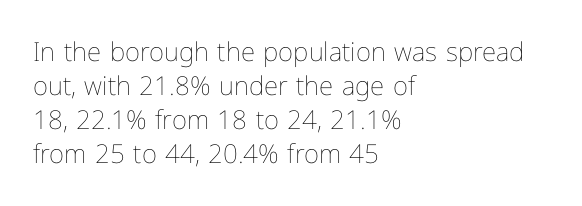
The image shows 26 px text type, upright; set left-aligned, normal line spacing (1.31x), normal letter spacing, not underlined.
